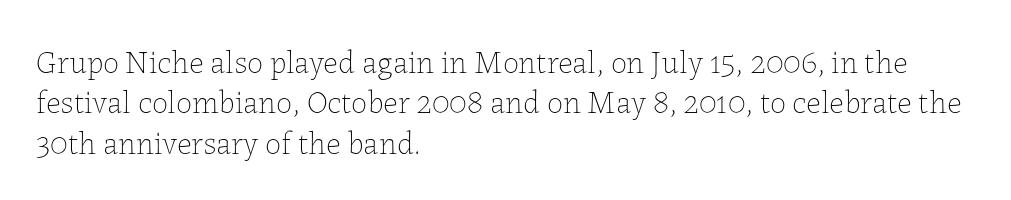
The image shows 32 px thin type, upright; set left-aligned, normal line spacing (1.26x), normal letter spacing, not underlined; low stroke contrast and a medium x-height.
